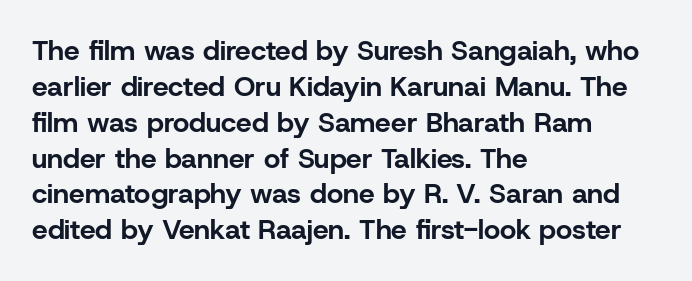
A student would call this left alignment; a typographer would say flush left, rag right. Caption: bold face, heavy strokes. Nope, not italic — everything's standing straight. Compared with typical paragraphs, the rows here are spaced about the same. Type style note: lacks serifs. Bare-footed words on every line.
